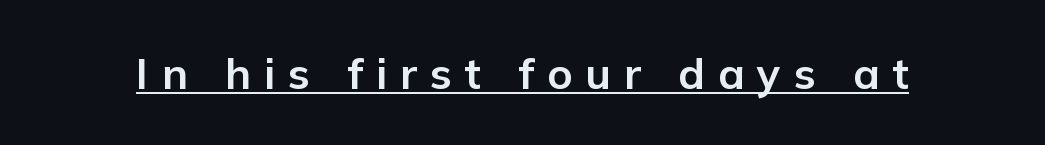
The image shows 43 px bold sans-serif type, upright; set unusually wide letter spacing (+0.3 em), underlined; low stroke contrast and a medium x-height.
